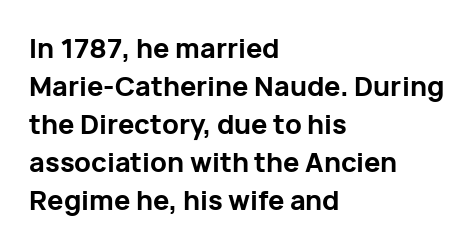
Nothing unusual about the tracking: characters are spaced as the font intends. Glance below the letters and you will spot only blank space. Designer's note — italics off, roman on. Alignment: flush left.
